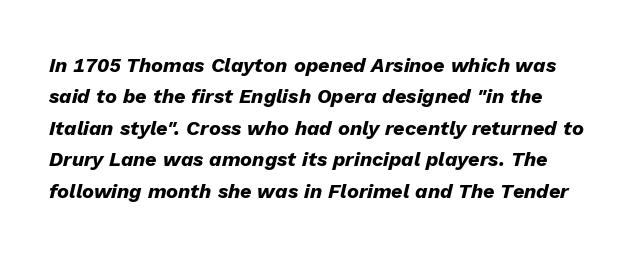
The image shows 20 px bold type, italic (leaning right); set normal line spacing (1.57x), normal letter spacing, not underlined.
